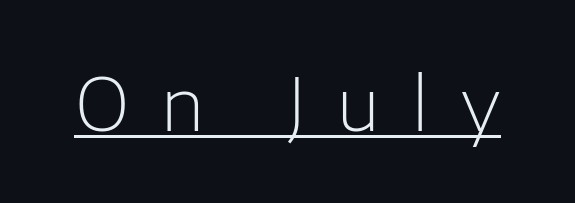
The image shows 73 px light sans-serif type, upright; set unusually wide letter spacing (+0.44 em), underlined; low stroke contrast and a medium x-height.
